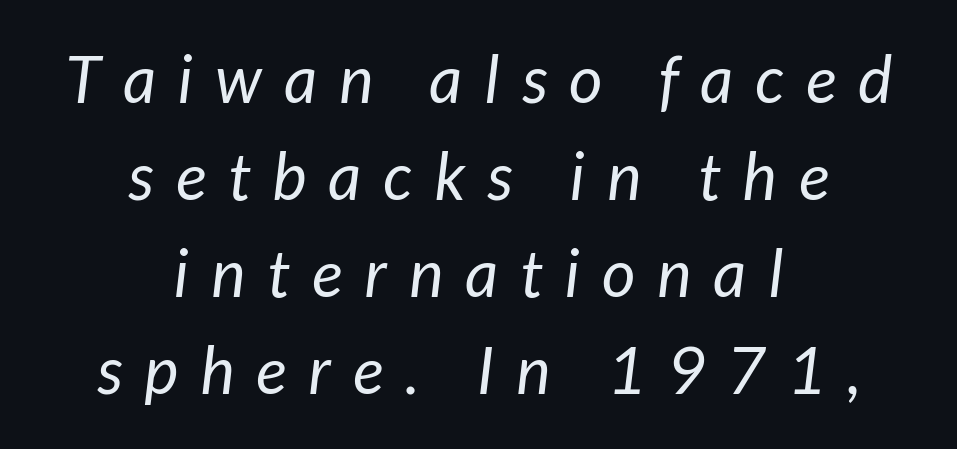
The image shows 65 px regular-weight sans-serif type; set centered, normal line spacing (1.49x), unusually wide letter spacing (+0.34 em), not underlined; low stroke contrast and a medium x-height.
